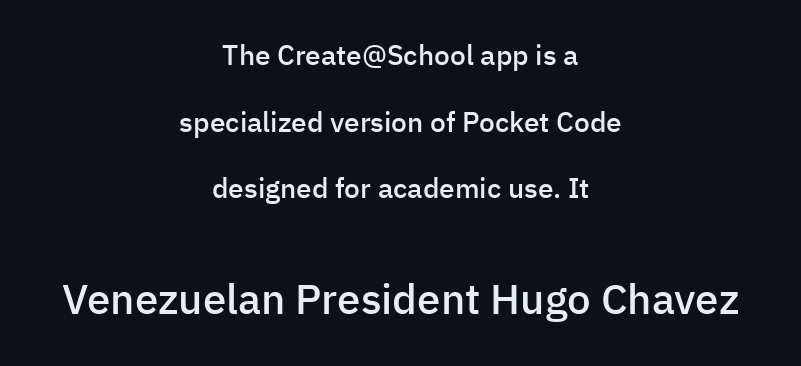
{"serif": "no", "italic": "no", "bold": "semi", "weight": "semibold", "width": "normal", "stroke_contrast": "low", "x_height": "medium", "monospaced": "no", "underline": "no", "align": "center", "line_spacing": "loose", "line_spacing_ratio": 2.38, "letter_spacing": "normal", "letter_spacing_em": 0.0, "larger_block": "second", "size_ratio": 1.5, "glyph_px": 42}
